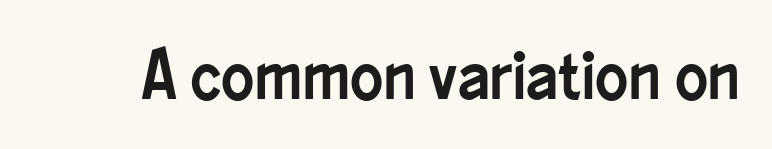
{"serif": "no", "italic": "no", "width": "condensed", "stroke_contrast": "low", "x_height": "small", "monospaced": "no", "underline": "no", "letter_spacing": "normal", "letter_spacing_em": 0.0, "glyph_px": 70}
